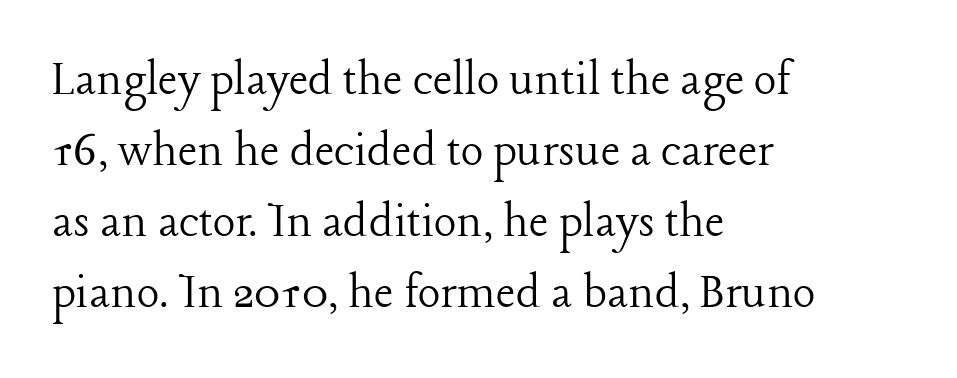
Heft: none added — not bold. A typesetter would mark this as roman, not italic. Typeset ragged right — the left edge is the straight one. Little horizontal feet cap the strokes, marking this as serif type. What stands out about the letter spacing? Nothing — it is the standard amount. The passage shown is not underscored anywhere.
